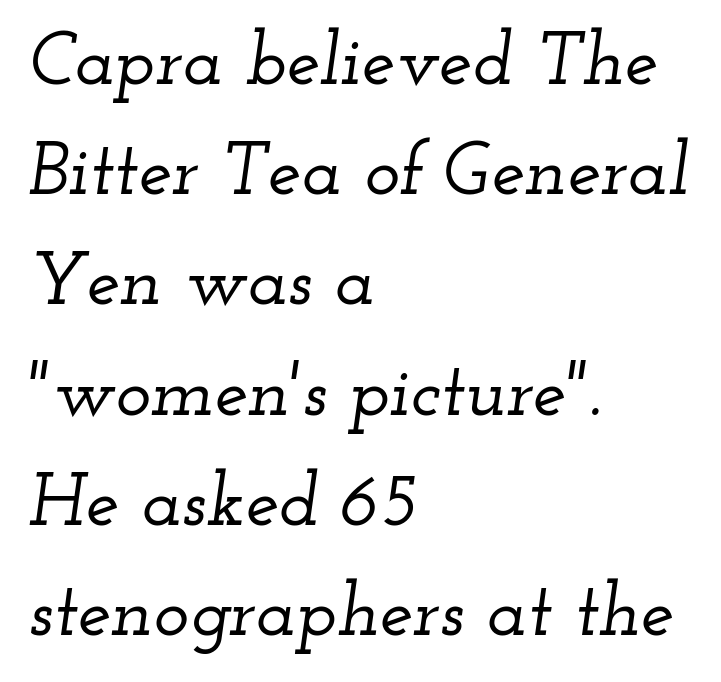
Q: Is the text italic (slanted)? A: Yes, it leans right by about 12 degrees.
Q: Is the typeface a serif or a sans-serif typeface? A: Serif.
Q: Is the text underlined? A: No.
Q: How is the paragraph aligned? A: Left-aligned.
Q: Is the spacing between letters normal or unusually wide? A: Normal.
Q: Is the spacing between lines tight, normal or loose? A: Normal.
Q: Width (condensed, normal, or wide)? A: Wide.
Q: Stroke contrast? A: Low.
Q: x-height? A: Small.
Q: Monospaced? A: No.
